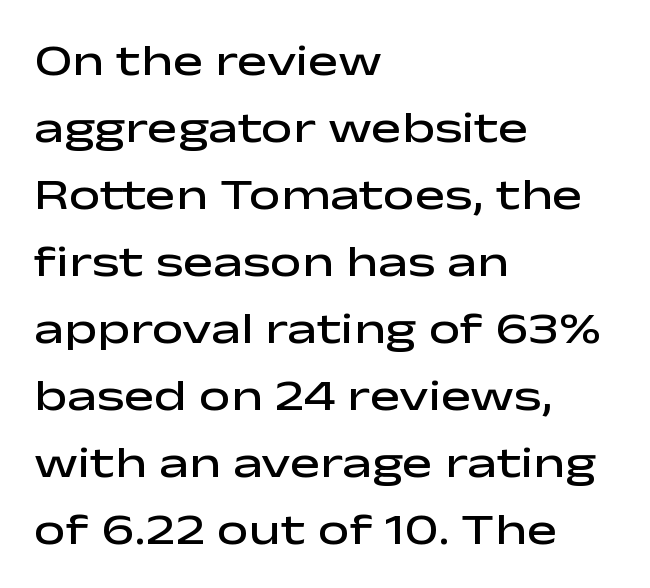
The image shows 45 px semibold, wide sans-serif type, upright; set left-aligned, normal line spacing (1.49x), normal letter spacing, not underlined; low stroke contrast and a medium x-height.
